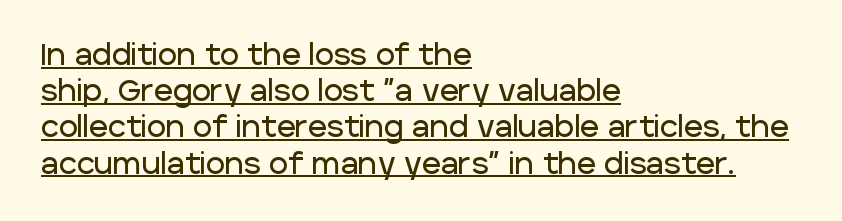
The image shows 29 px sans-serif type, upright; set left-aligned, normal line spacing (1.25x), normal letter spacing, underlined; low stroke contrast and a large x-height.
